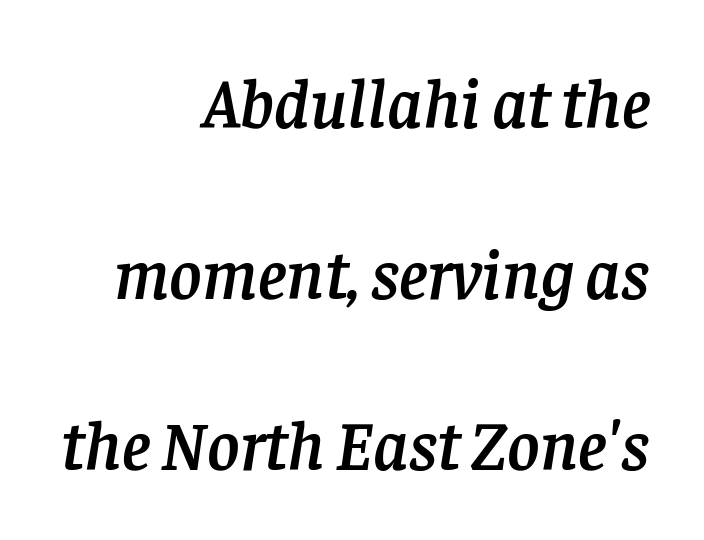
The image shows 70 px serif type, italic (leaning right); set right-aligned, loose line spacing (2.44x), normal letter spacing, not underlined; low stroke contrast and a large x-height.
